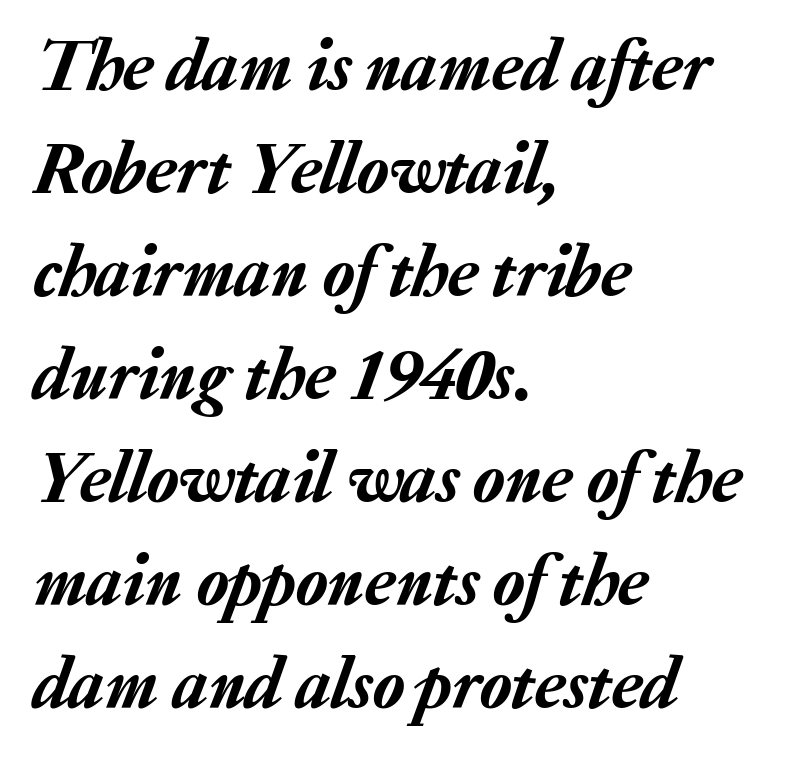
Q: Is the text italic (slanted)? A: Yes, it leans right by about 20 degrees.
Q: Is the text underlined? A: No.
Q: How is the paragraph aligned? A: Left-aligned.
Q: Is the spacing between letters normal or unusually wide? A: Normal.
Q: Is the spacing between lines tight, normal or loose? A: Normal.
Q: Width (condensed, normal, or wide)? A: Normal.
Q: Stroke contrast? A: Low.
Q: x-height? A: Medium.
Q: Monospaced? A: No.
